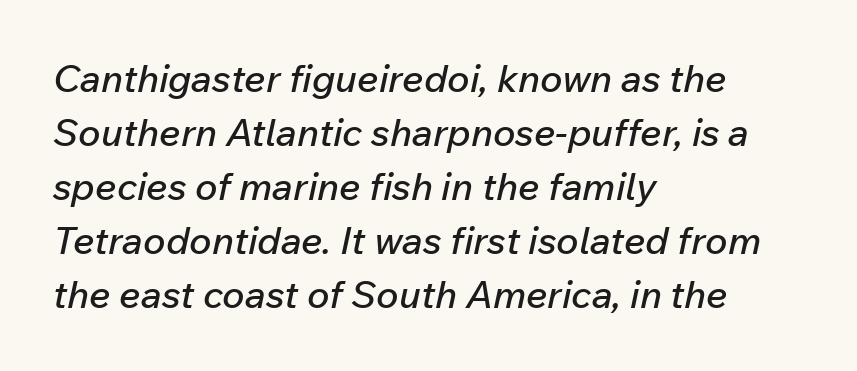
{"italic": "yes", "lean": "right", "slant_degrees": 12, "width": "normal", "stroke_contrast": "low", "x_height": "medium", "monospaced": "no", "underline": "no", "align": "left", "line_spacing": "normal", "line_spacing_ratio": 1.42, "letter_spacing": "normal", "letter_spacing_em": 0.0, "glyph_px": 38}
